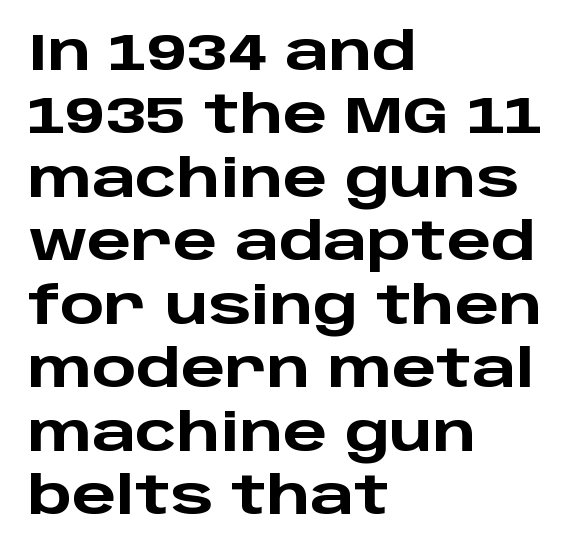
Just letters on the line, the space beneath them empty. These lines are rendered in a variable-pitch font. Words appear dense and cohesive because spacing is normal. Does the weight exceed regular? Yes, all the way to bold. Observe the absence of serifs on each vertical stroke in this sample. This sample uses an upright cut, with every glyph sitting square on the baseline.
